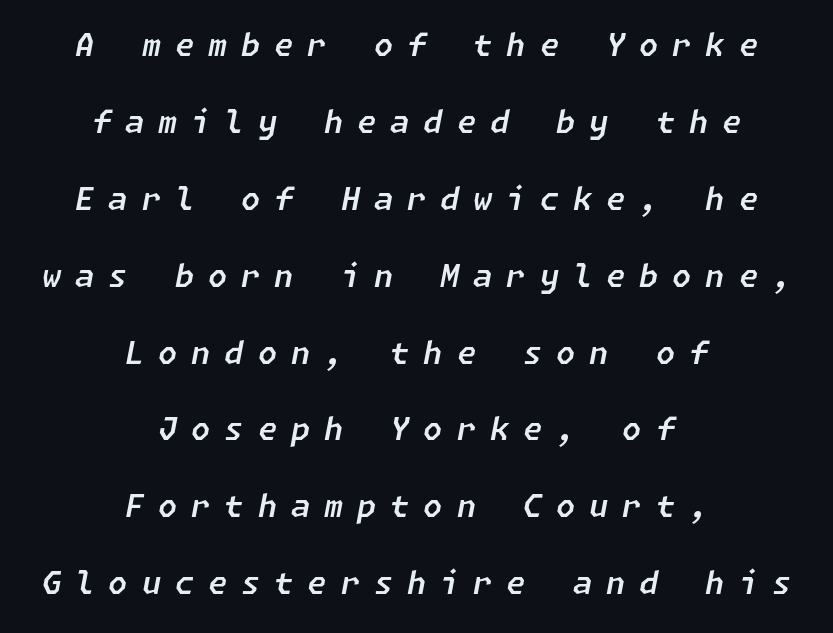
The image shows 31 px text type, italic (leaning right); set centered, loose line spacing (2.48x), unusually wide letter spacing (+0.45 em), not underlined; low stroke contrast and a medium x-height.
